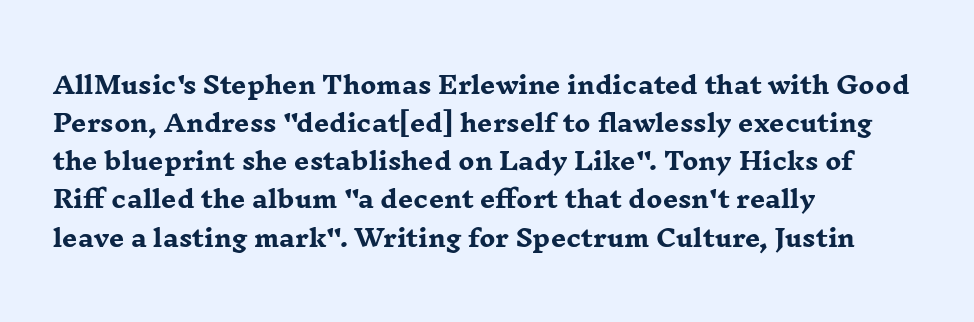
Any mark beneath the type? The region is blank. The letters stand upright; this is a roman face. The type is set solid horizontally, with unmodified tracking. Which margin do the lines hug? The left one — the right edge is uneven. The rendering uses a bold face; every stroke is thick and dark.
